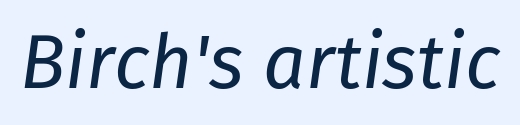
The image shows 75 px regular-weight type, italic (leaning right); set normal letter spacing, not underlined; low stroke contrast and a medium x-height.
